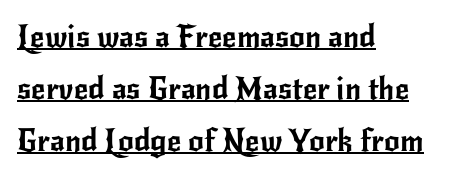
Q: Is the text italic (slanted)? A: No, it is upright.
Q: Is the typeface a serif or a sans-serif typeface? A: Sans-serif.
Q: Is the text underlined? A: Yes.
Q: How is the paragraph aligned? A: Left-aligned.
Q: Is the spacing between letters normal or unusually wide? A: Normal.
Q: Is the spacing between lines tight, normal or loose? A: Normal.
Q: Width (condensed, normal, or wide)? A: Normal.
Q: Stroke contrast? A: Low.
Q: x-height? A: Small.
Q: Monospaced? A: No.
